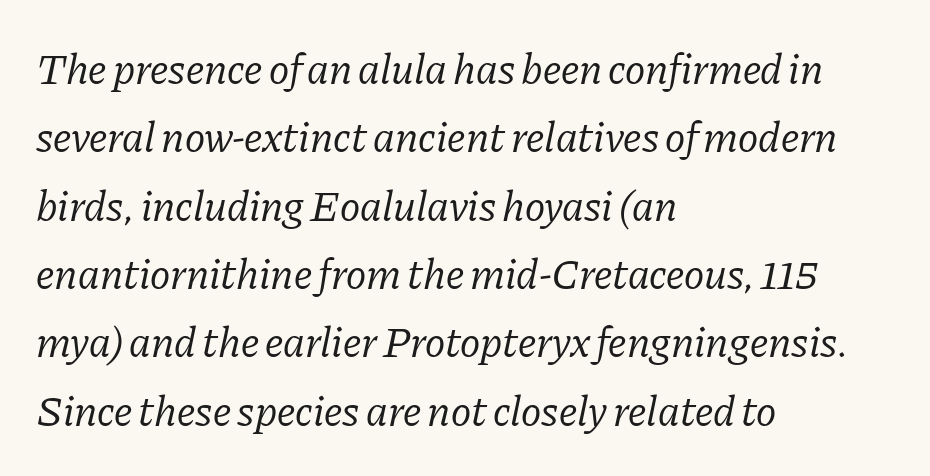
The rendering uses natural spacing where letterforms have individual widths. The text was rendered using a seriffed face with decorative stroke endings. This rendering leaves character spacing at its baseline value. The text carries the slant typical of an italic or oblique font.
